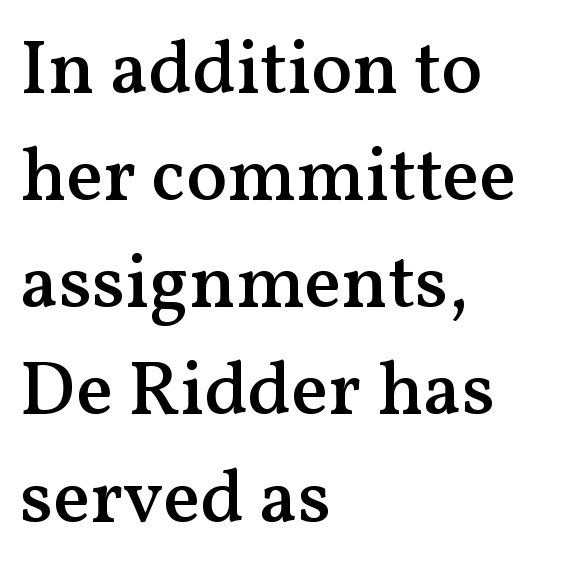
Q: Is the text bold? A: Semi-bold.
Q: Is the text italic (slanted)? A: No, it is upright.
Q: Is the typeface a serif or a sans-serif typeface? A: Serif.
Q: Is the text underlined? A: No.
Q: How is the paragraph aligned? A: Left-aligned.
Q: Is the spacing between letters normal or unusually wide? A: Normal.
Q: Is the spacing between lines tight, normal or loose? A: Normal.
Q: Width (condensed, normal, or wide)? A: Normal.
Q: Stroke contrast? A: Medium.
Q: x-height? A: Medium.
Q: Monospaced? A: No.
